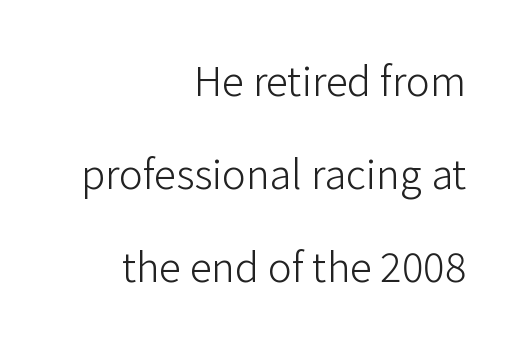
Q: Is the text bold? A: No.
Q: Is the text italic (slanted)? A: No, it is upright.
Q: Is the typeface a serif or a sans-serif typeface? A: Sans-serif.
Q: Is the text underlined? A: No.
Q: How is the paragraph aligned? A: Right-aligned.
Q: Is the spacing between letters normal or unusually wide? A: Normal.
Q: Is the spacing between lines tight, normal or loose? A: Loose.
Q: Width (condensed, normal, or wide)? A: Normal.
Q: Stroke contrast? A: Low.
Q: x-height? A: Medium.
Q: Monospaced? A: No.
